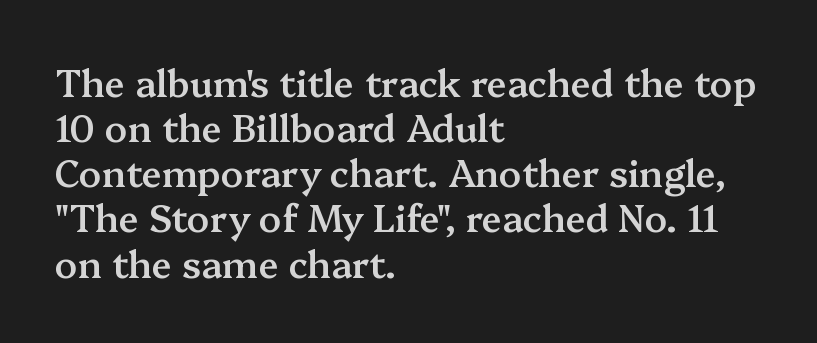
Varying glyph widths throughout — classic text-font behaviour. Firm but not heavy-handed strokes: this text is semibold. Here the glyphs are tracked normally, forming tight word shapes. Horizontal alignment here is leftward, the default for most running prose.
